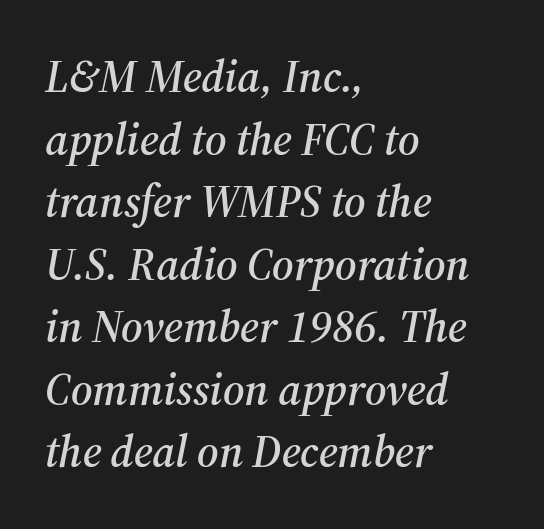
Q: Is the text italic (slanted)? A: Yes, it leans right by about 12 degrees.
Q: Is the typeface a serif or a sans-serif typeface? A: Serif.
Q: Is the text underlined? A: No.
Q: How is the paragraph aligned? A: Left-aligned.
Q: Is the spacing between letters normal or unusually wide? A: Normal.
Q: Is the spacing between lines tight, normal or loose? A: Normal.
Q: Width (condensed, normal, or wide)? A: Normal.
Q: Stroke contrast? A: Medium.
Q: x-height? A: Medium.
Q: Monospaced? A: No.
